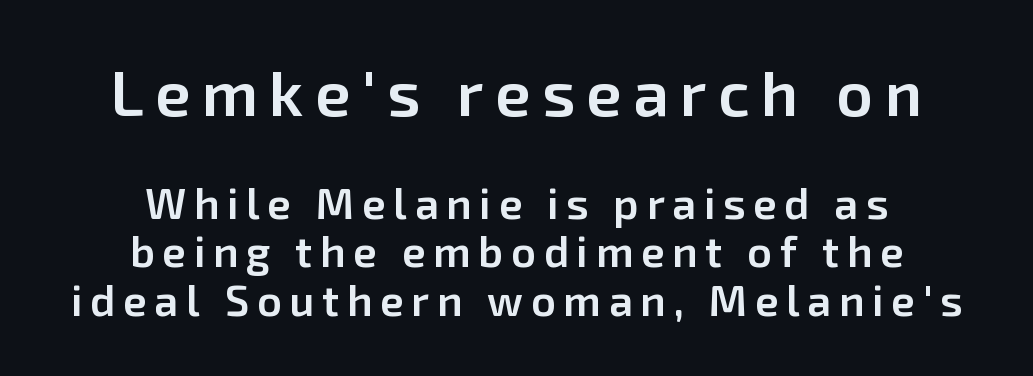
Q: Is the text bold? A: Semi-bold.
Q: Is the text italic (slanted)? A: No, it is upright.
Q: Is the typeface a serif or a sans-serif typeface? A: Sans-serif.
Q: Is the text underlined? A: No.
Q: How is the paragraph aligned? A: Centered.
Q: Is the spacing between lines tight, normal or loose? A: Tight.
Q: Which block of text is set in a larger size, the first (top) or the second (bottom)? A: The first (top) one.
Q: Width (condensed, normal, or wide)? A: Normal.
Q: Stroke contrast? A: Low.
Q: x-height? A: Medium.
Q: Monospaced? A: No.
